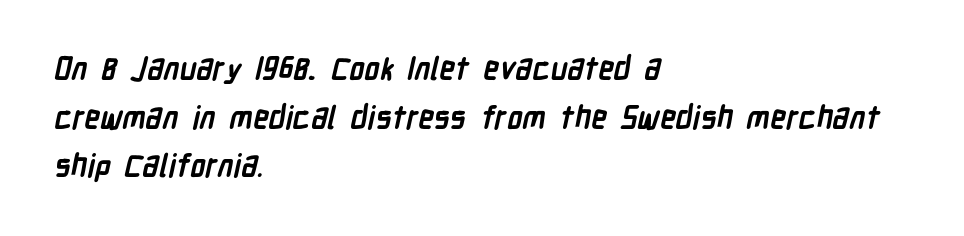
Q: Is the text bold? A: Yes.
Q: Is the typeface a serif or a sans-serif typeface? A: Sans-serif.
Q: Is the text underlined? A: No.
Q: How is the paragraph aligned? A: Left-aligned.
Q: Is the spacing between letters normal or unusually wide? A: Normal.
Q: Is the spacing between lines tight, normal or loose? A: Normal.
Q: Width (condensed, normal, or wide)? A: Condensed.
Q: Stroke contrast? A: Low.
Q: x-height? A: Medium.
Q: Monospaced? A: No.
